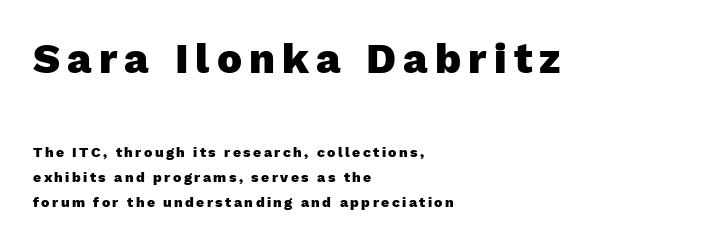
{"serif": "no", "italic": "no", "bold": "yes", "weight": "heavy", "width": "normal", "stroke_contrast": "low", "x_height": "medium", "monospaced": "no", "underline": "no", "align": "left", "line_spacing_ratio": 1.81, "larger_block": "first", "size_ratio": 3.0, "glyph_px": 42}
